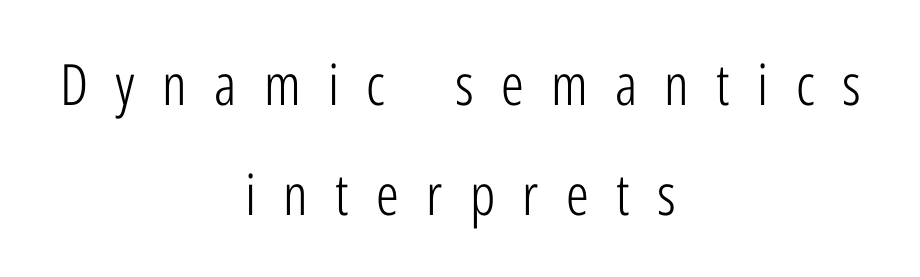
Q: Is the text bold? A: No.
Q: Is the text italic (slanted)? A: No, it is upright.
Q: Is the typeface a serif or a sans-serif typeface? A: Sans-serif.
Q: Is the text underlined? A: No.
Q: How is the paragraph aligned? A: Centered.
Q: Is the spacing between letters normal or unusually wide? A: Unusually wide.
Q: Is the spacing between lines tight, normal or loose? A: Loose.
Q: Width (condensed, normal, or wide)? A: Condensed.
Q: Stroke contrast? A: Low.
Q: x-height? A: Medium.
Q: Monospaced? A: No.
